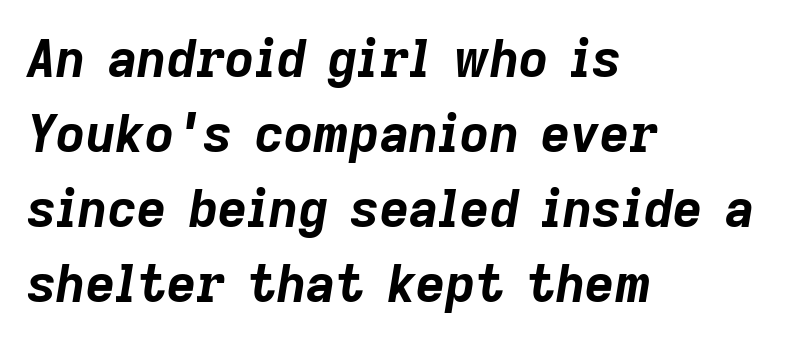
Q: Is the text bold? A: Yes.
Q: Is the text italic (slanted)? A: Yes, it leans right by about 9 degrees.
Q: Is the text underlined? A: No.
Q: How is the paragraph aligned? A: Left-aligned.
Q: Is the spacing between letters normal or unusually wide? A: Normal.
Q: Is the spacing between lines tight, normal or loose? A: Normal.
Q: Width (condensed, normal, or wide)? A: Normal.
Q: Stroke contrast? A: Low.
Q: x-height? A: Medium.
Q: Monospaced? A: No.
